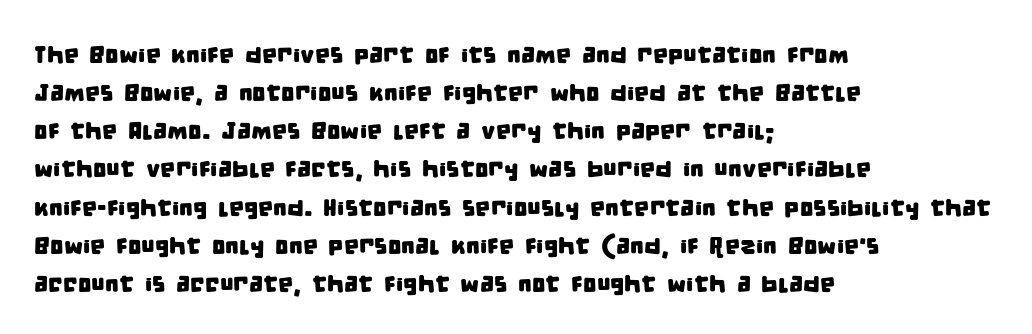
{"underline": "no", "align": "left", "line_spacing": "normal", "line_spacing_ratio": 1.59, "letter_spacing": "normal", "letter_spacing_em": 0.0, "glyph_px": 24}
